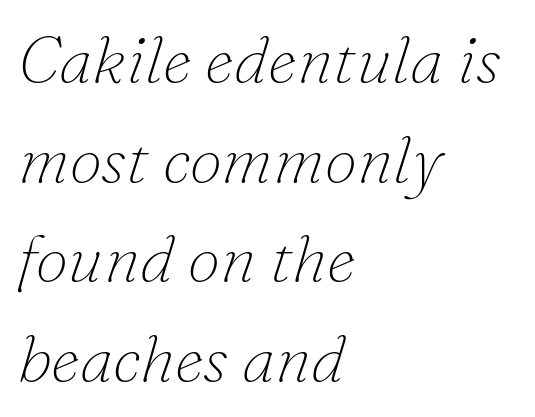
The characters display serif detailing at their extremities. Short note: letters normally spaced. Is this a fixed-width face? No — the glyphs have proportional, varying widths. The block of text has a typical density, with ordinary space between rows. This is oblique type, the kind used for emphasis or titles.
